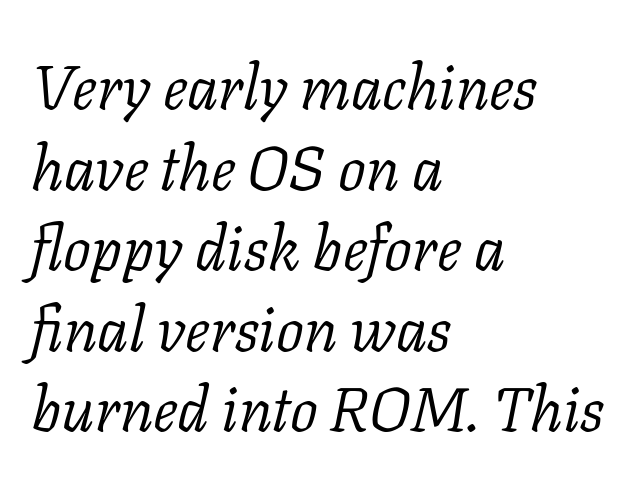
The image shows 62 px light serif type, italic (leaning right); set left-aligned, normal line spacing (1.3x), normal letter spacing, not underlined; low stroke contrast and a medium x-height.
